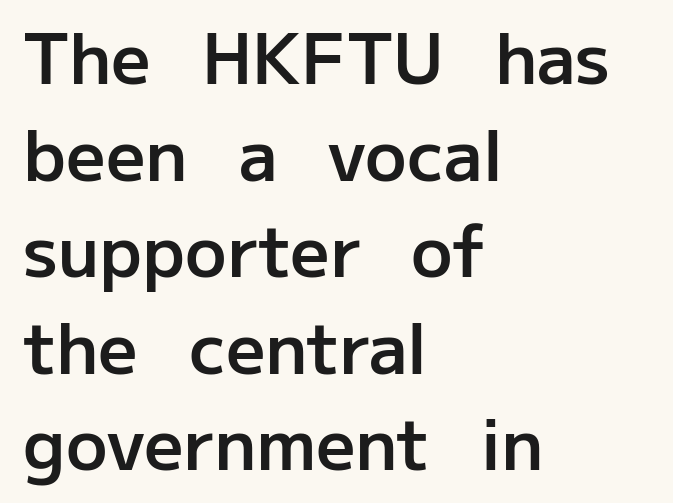
All the whitespace from short lines collects on the right. The letters advance in unequal steps, a hallmark of proportional type. Descender tails drop into unmarked territory. Font category for this specimen: sans-serif.
